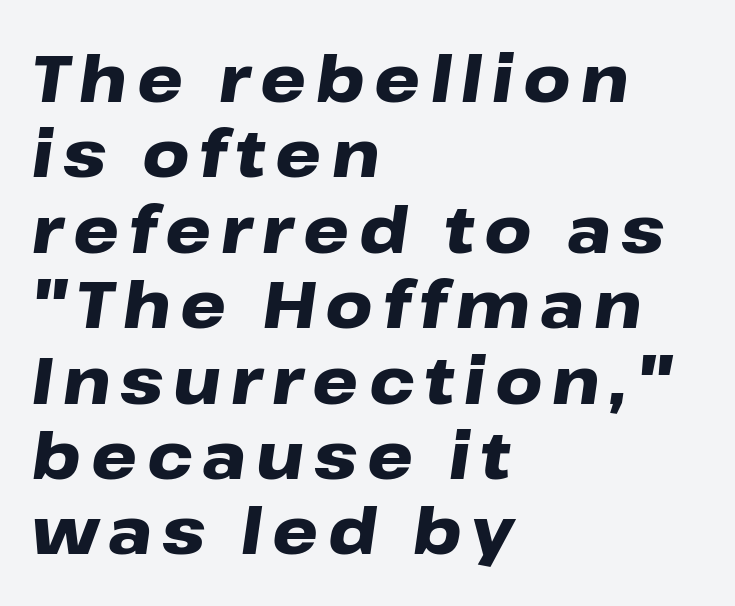
This sample is left-justified, so line endings fall wherever the words run out. These words are printed bold, with thick strokes throughout. An italicized treatment has been applied to the whole sample. The area under the type is left untouched. Do the characters align in a grid? No, the font is proportional.
